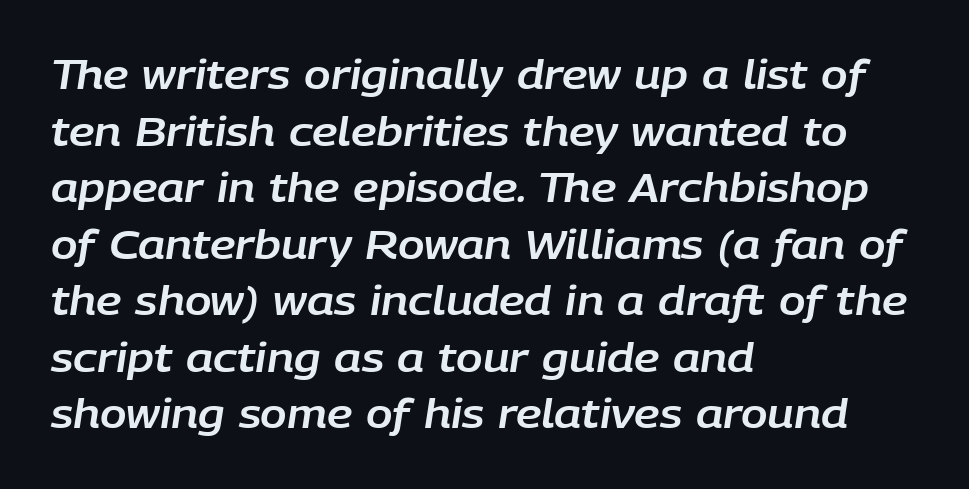
{"italic": "yes", "lean": "right", "slant_degrees": 9, "width": "normal", "stroke_contrast": "low", "x_height": "large", "monospaced": "no", "underline": "no", "align": "left", "line_spacing": "normal", "line_spacing_ratio": 1.45, "letter_spacing": "normal", "letter_spacing_em": 0.0, "glyph_px": 39}
